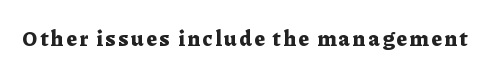
The image shows 21 px bold type, upright; set not underlined.
